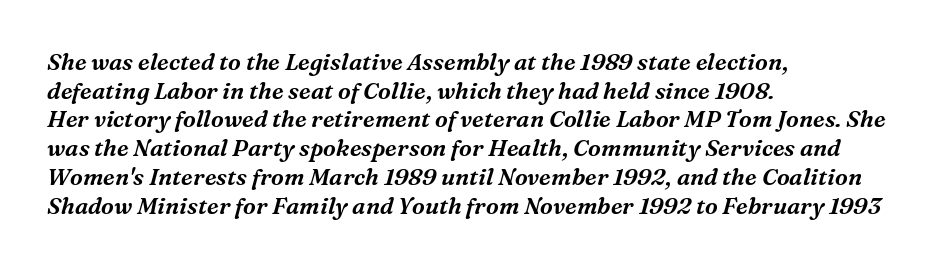
Q: Is the text italic (slanted)? A: Yes, it leans right by about 16 degrees.
Q: Is the text underlined? A: No.
Q: How is the paragraph aligned? A: Left-aligned.
Q: Is the spacing between letters normal or unusually wide? A: Normal.
Q: Is the spacing between lines tight, normal or loose? A: Normal.
